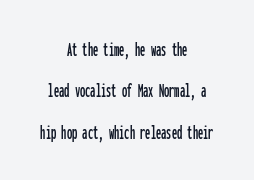
Caption: standard tracking, unaltered. Vertical spacing — loose. Lines of text with bare space underneath. A roman cut, with each character standing at attention. Teacher's note: observe the equal gaps on both sides — that is centered alignment.
